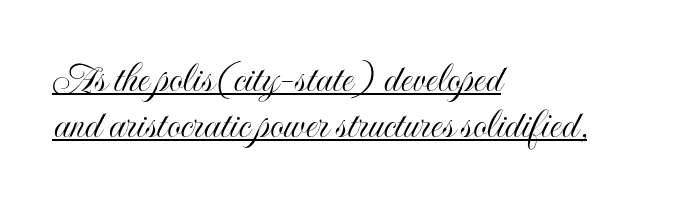
The image shows 44 px condensed type; set left-aligned, tight line spacing (1.05x), normal letter spacing, underlined; a small x-height.
